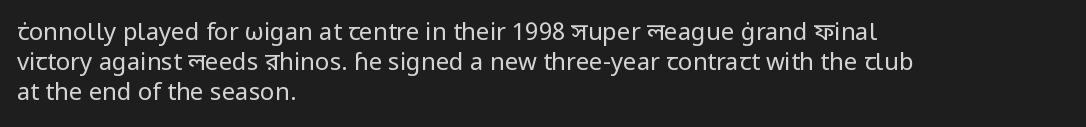
Q: Is the text bold? A: No.
Q: Is the text italic (slanted)? A: No, it is upright.
Q: Is the text underlined? A: No.
Q: How is the paragraph aligned? A: Left-aligned.
Q: Is the spacing between letters normal or unusually wide? A: Normal.
Q: Is the spacing between lines tight, normal or loose? A: Normal.
